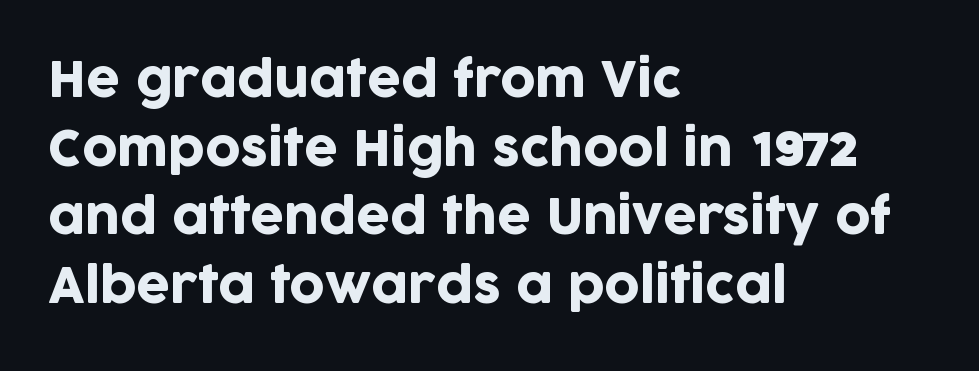
Q: Is the text italic (slanted)? A: No, it is upright.
Q: Is the typeface a serif or a sans-serif typeface? A: Sans-serif.
Q: Is the text underlined? A: No.
Q: How is the paragraph aligned? A: Left-aligned.
Q: Is the spacing between letters normal or unusually wide? A: Normal.
Q: Is the spacing between lines tight, normal or loose? A: Normal.
Q: Width (condensed, normal, or wide)? A: Normal.
Q: Stroke contrast? A: Low.
Q: x-height? A: Large.
Q: Monospaced? A: No.
